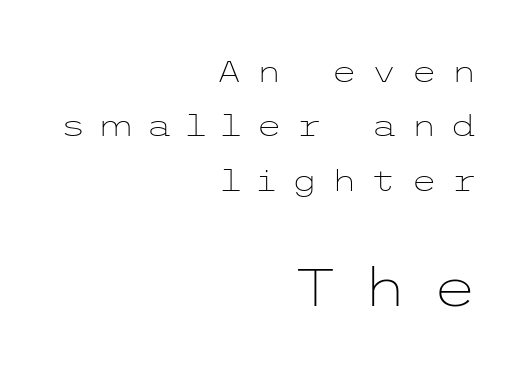
The image shows 52 px light, wide sans-serif type, upright; set right-aligned, line spacing 1.81x, unusually wide letter spacing (+0.46 em), not underlined; the second (bottom) block is 1.73x larger; low stroke contrast and a medium x-height.
